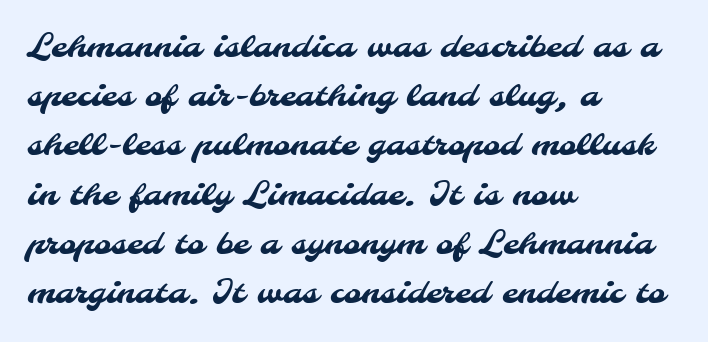
{"serif": "no", "width": "normal", "stroke_contrast": "medium", "x_height": "small", "monospaced": "no", "underline": "no", "align": "left", "line_spacing": "normal", "line_spacing_ratio": 1.49, "letter_spacing": "normal", "letter_spacing_em": 0.0, "glyph_px": 33}
